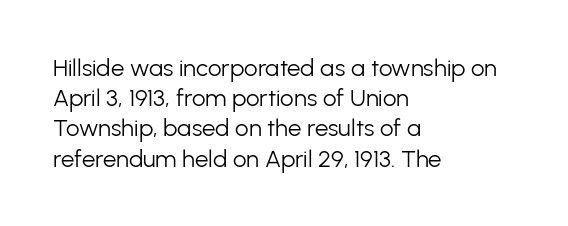
Q: Is the text bold? A: No.
Q: Is the text italic (slanted)? A: No, it is upright.
Q: Is the text underlined? A: No.
Q: How is the paragraph aligned? A: Left-aligned.
Q: Is the spacing between letters normal or unusually wide? A: Normal.
Q: Is the spacing between lines tight, normal or loose? A: Normal.
